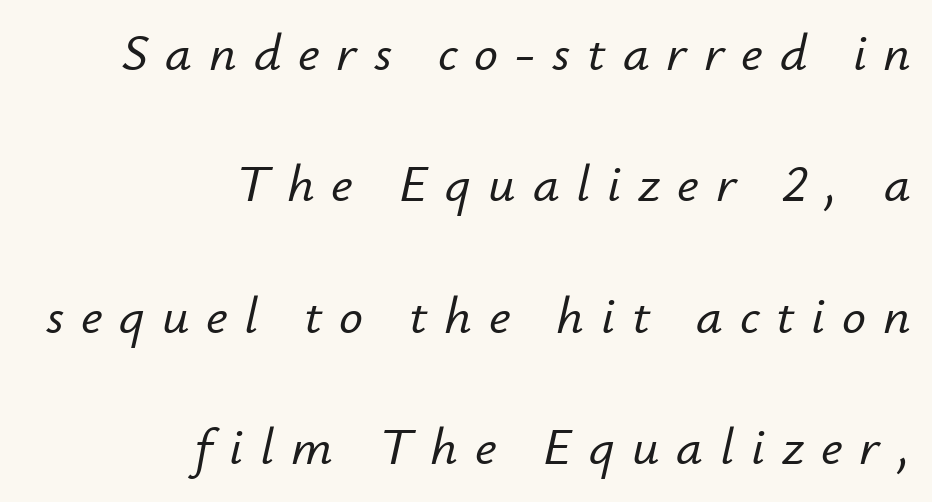
The image shows 53 px text type, italic (leaning right); set right-aligned, loose line spacing (2.48x), unusually wide letter spacing (+0.32 em), not underlined; low stroke contrast and a small x-height.
